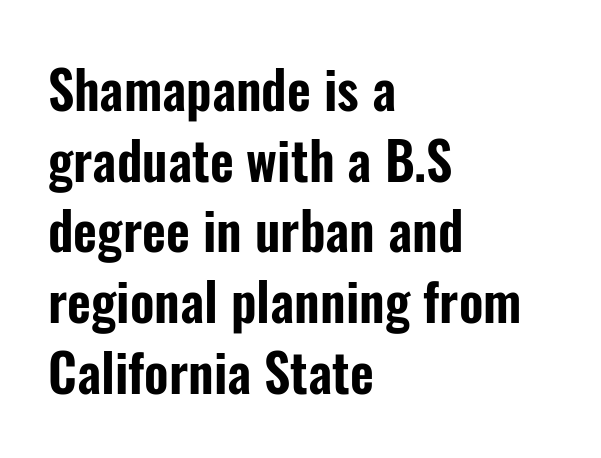
{"serif": "no", "italic": "no", "width": "condensed", "stroke_contrast": "low", "x_height": "medium", "monospaced": "no", "underline": "no", "align": "left", "line_spacing": "normal", "line_spacing_ratio": 1.36, "letter_spacing": "normal", "letter_spacing_em": 0.0, "glyph_px": 52}
